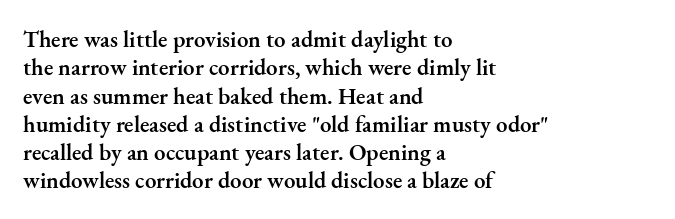
Q: Is the text bold? A: Semi-bold.
Q: Is the text italic (slanted)? A: No, it is upright.
Q: Is the text underlined? A: No.
Q: How is the paragraph aligned? A: Left-aligned.
Q: Is the spacing between letters normal or unusually wide? A: Normal.
